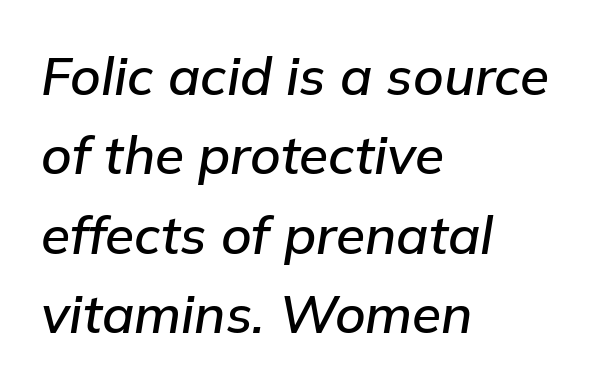
Varying glyph widths throughout — classic text-font behaviour. Caption: standard tracking, unaltered. The space beneath each line is pristine and unruled. Rows of type keep a routine distance in the vertical direction. The rag falls on the right side of this text block. Tall strokes in this sample are angled rather than plumb.
